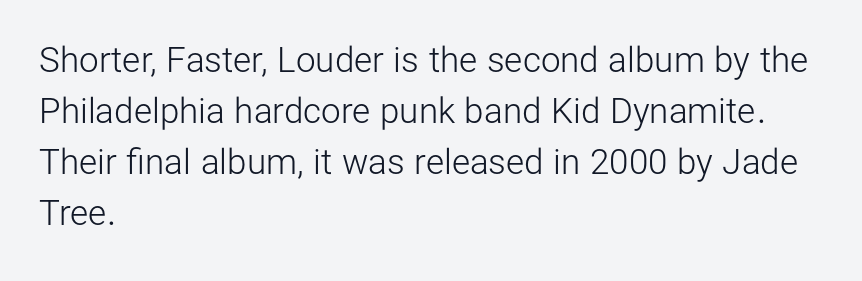
{"serif": "no", "italic": "no", "bold": "no", "weight": "light", "width": "normal", "stroke_contrast": "low", "x_height": "medium", "monospaced": "no", "underline": "no", "align": "left", "line_spacing": "normal", "line_spacing_ratio": 1.46, "letter_spacing": "normal", "letter_spacing_em": 0.0, "glyph_px": 35}
